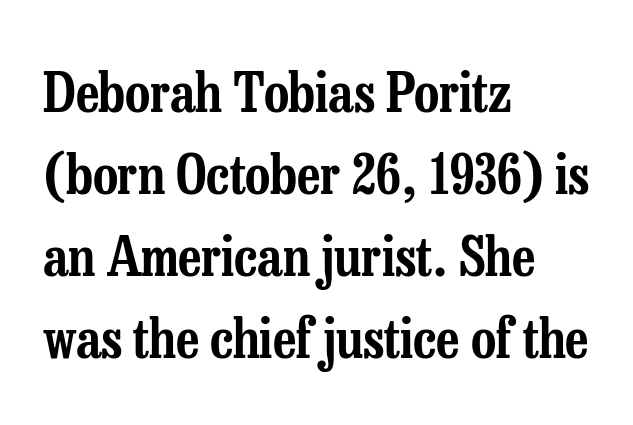
Tracking here is standard; glyphs follow each other at the usual distance. Old-style or modern, the face here clearly has serifs. Italic: no, the glyphs are upright roman. Line beginnings align vertically; line endings do not. How would I describe the line gaps? Plain and ordinary. A typesetter would call this proportional, since set widths differ per character.
